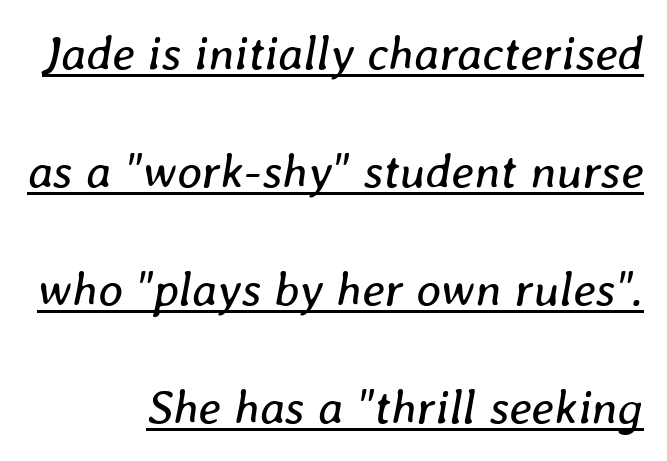
{"italic": "yes", "lean": "right", "slant_degrees": 8, "bold": "no", "weight": "regular", "width": "normal", "stroke_contrast": "low", "x_height": "medium", "monospaced": "no", "underline": "yes", "line_spacing": "loose", "line_spacing_ratio": 2.46, "letter_spacing": "normal", "letter_spacing_em": 0.0, "glyph_px": 48}
